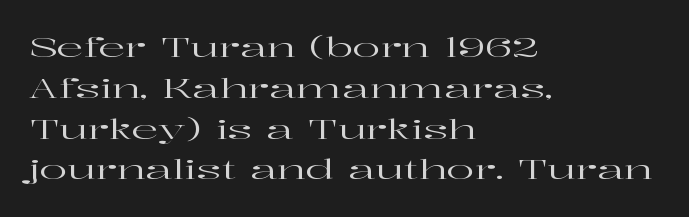
The space between consecutive lines is moderate. This sample uses plain, unmodified letter spacing. Layout note: lines flush left. No italicization has been applied; the sample stays upright. The passage shown is not underscored anywhere.
